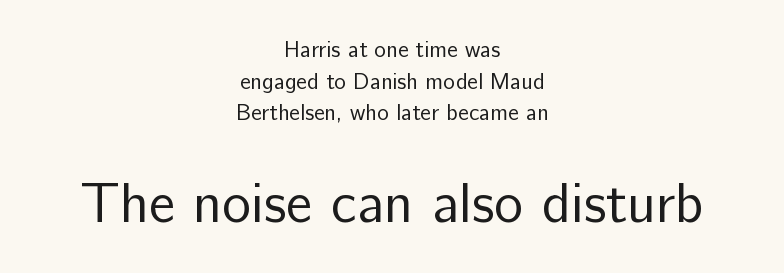
Font category for this specimen: sans-serif. Descender tails drop into unmarked territory. Nobody touched the tracking dial on this one. The typography opts for an upright posture over an oblique one. Vertical stems look standard width or narrower in stroke. Where is the straight margin? There isn't one; the lines are centered.
